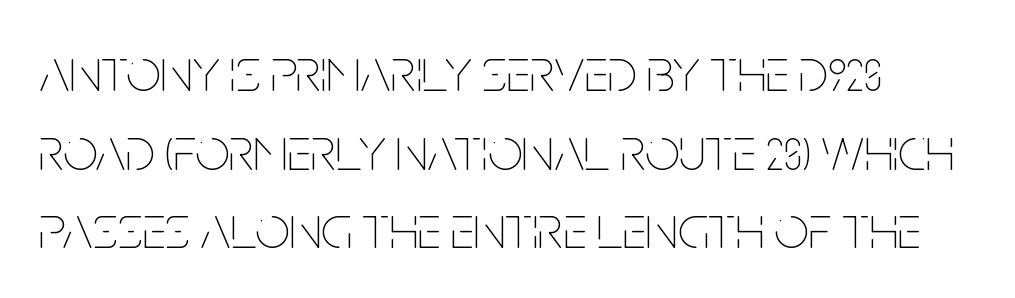
{"italic": "no", "bold": "no", "weight": "thin", "width": "condensed", "stroke_contrast": "low", "x_height": "large", "monospaced": "no", "underline": "no", "align": "left", "line_spacing": "normal", "line_spacing_ratio": 1.29, "letter_spacing": "normal", "letter_spacing_em": 0.0, "glyph_px": 61}
